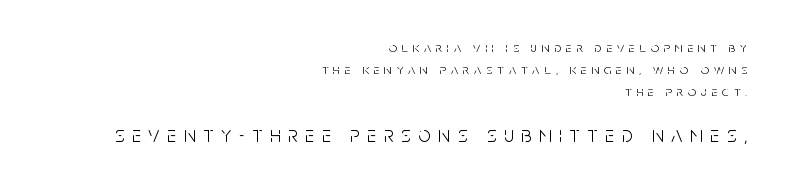
The image shows 22 px text type, upright; set right-aligned, normal line spacing (1.56x), unusually wide letter spacing (+0.35 em), not underlined; the second (bottom) block is 1.57x larger.
